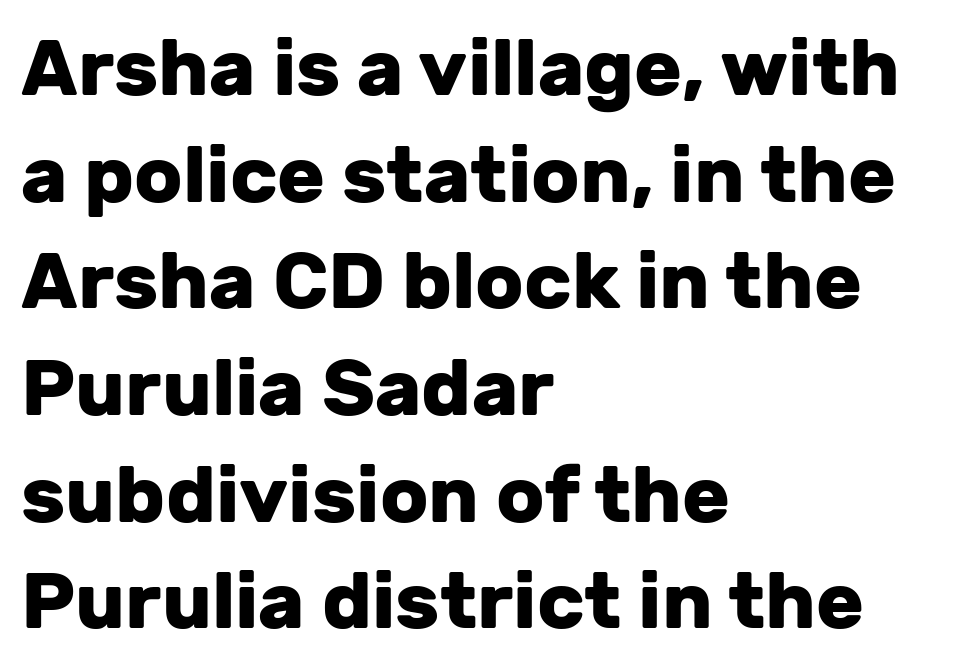
The image shows 79 px heavy sans-serif type, upright; set left-aligned, normal line spacing (1.35x), normal letter spacing, not underlined; low stroke contrast and a medium x-height.
